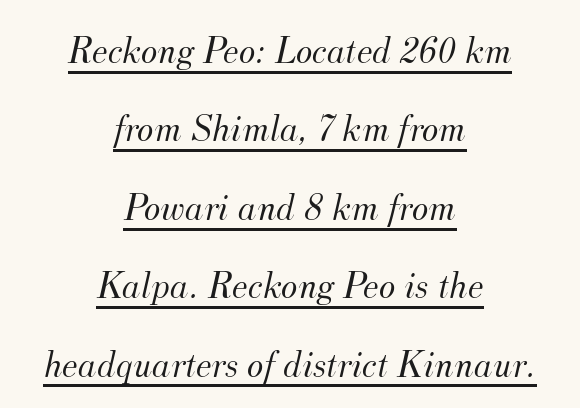
Q: Is the text bold? A: No.
Q: Is the text italic (slanted)? A: Yes, it leans right by about 12 degrees.
Q: Is the typeface a serif or a sans-serif typeface? A: Serif.
Q: Is the text underlined? A: Yes.
Q: How is the paragraph aligned? A: Centered.
Q: Is the spacing between letters normal or unusually wide? A: Normal.
Q: Is the spacing between lines tight, normal or loose? A: Loose.
Q: Width (condensed, normal, or wide)? A: Normal.
Q: Stroke contrast? A: Medium.
Q: x-height? A: Small.
Q: Monospaced? A: No.
